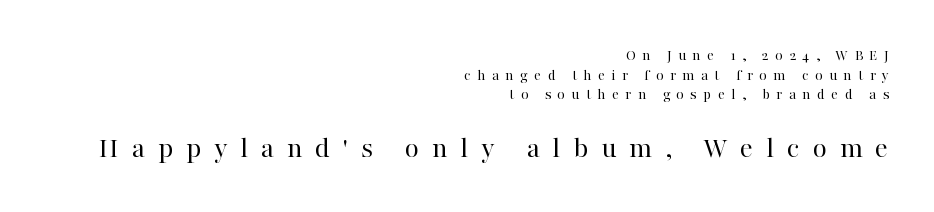
{"serif": "yes", "italic": "no", "bold": "no", "weight": "regular", "width": "normal", "stroke_contrast": "high", "x_height": "medium", "monospaced": "no", "underline": "no", "align": "right", "line_spacing_ratio": 1.23, "letter_spacing": "wide", "letter_spacing_em": 0.41, "larger_block": "second", "size_ratio": 1.94, "glyph_px": 31}
